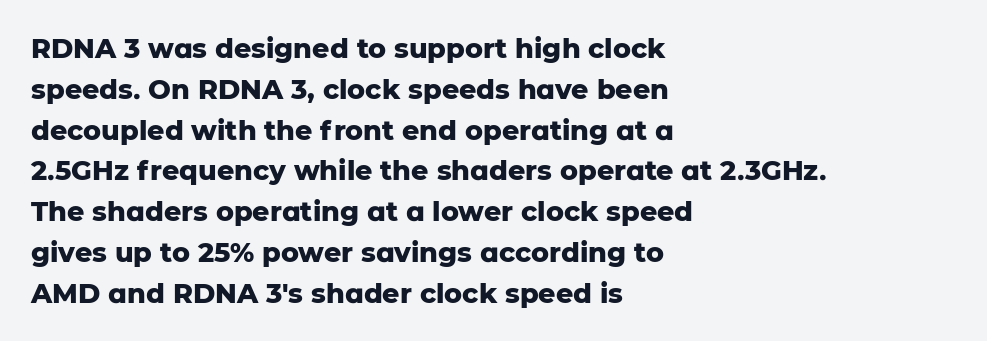
The image shows 27 px bold type, upright; set left-aligned, normal line spacing (1.51x), normal letter spacing, not underlined.
